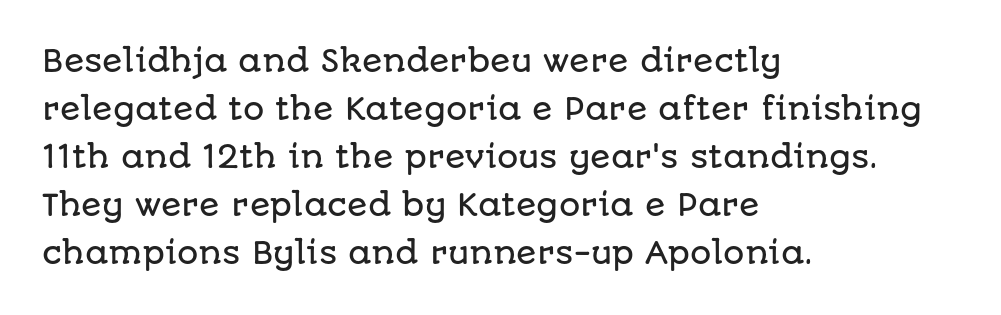
The image shows 30 px sans-serif type, upright; set left-aligned, normal line spacing (1.6x), normal letter spacing, not underlined; low stroke contrast and a large x-height.
